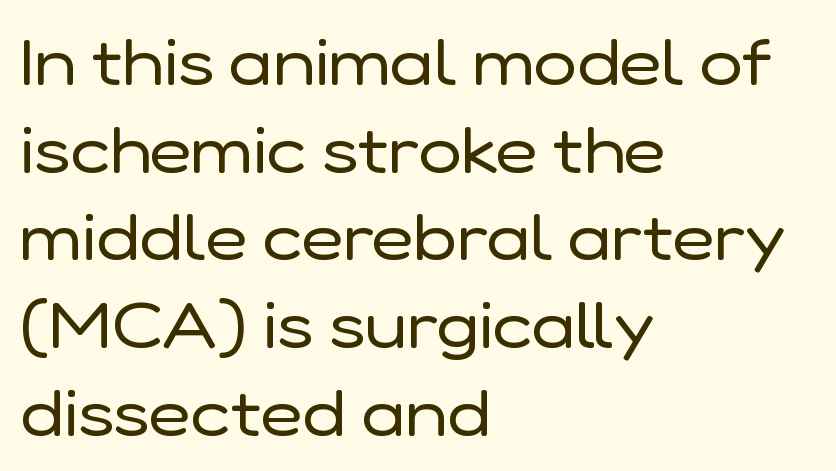
The lettering holds an erect, upright posture throughout. Are there feet on the stems? There aren't — it's a sans. Is this a fixed-width face? No — the glyphs have proportional, varying widths. The compositor pushed each line to the left boundary.
